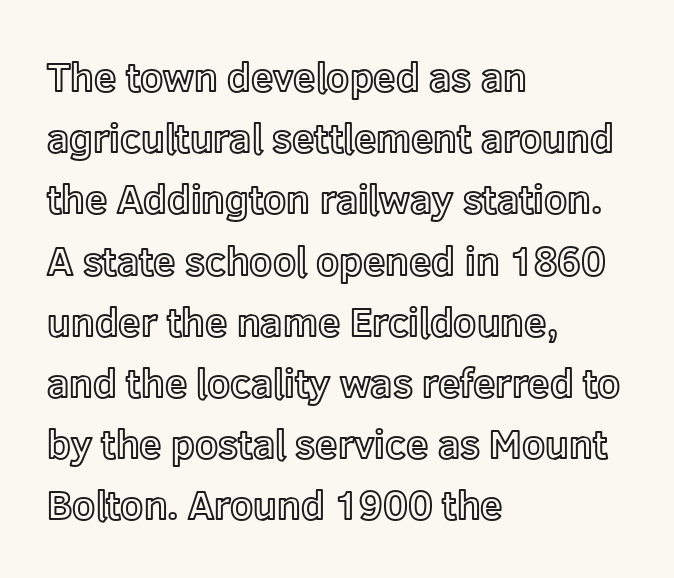
{"italic": "no", "width": "normal", "x_height": "medium", "monospaced": "no", "underline": "no", "align": "left", "line_spacing": "normal", "line_spacing_ratio": 1.53, "letter_spacing": "normal", "letter_spacing_em": 0.0, "glyph_px": 40}
